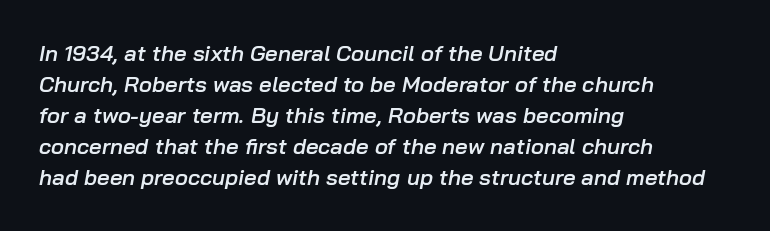
Q: Is the text bold? A: Semi-bold.
Q: Is the text italic (slanted)? A: Yes, it leans right by about 10 degrees.
Q: Is the text underlined? A: No.
Q: How is the paragraph aligned? A: Left-aligned.
Q: Is the spacing between letters normal or unusually wide? A: Normal.
Q: Is the spacing between lines tight, normal or loose? A: Normal.
